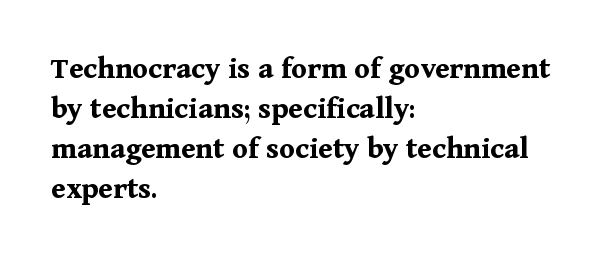
The face used here is proportionally spaced, like ordinary book or web type. These lines were composed using upright roman letters. Plain, unruled lines of type. The face used here is rendered with its standard letterfit.
